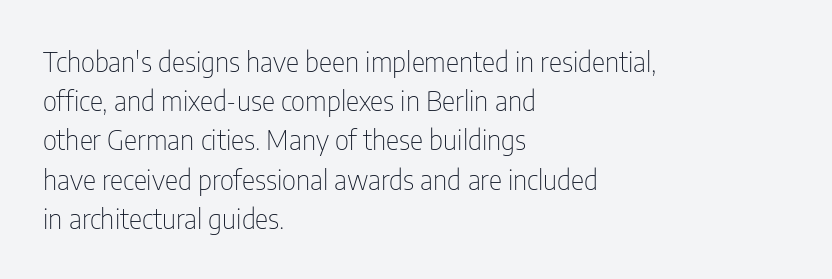
Q: Is the text bold? A: No.
Q: Is the text italic (slanted)? A: No, it is upright.
Q: Is the typeface a serif or a sans-serif typeface? A: Sans-serif.
Q: Is the text underlined? A: No.
Q: How is the paragraph aligned? A: Left-aligned.
Q: Is the spacing between letters normal or unusually wide? A: Normal.
Q: Is the spacing between lines tight, normal or loose? A: Normal.
Q: Width (condensed, normal, or wide)? A: Condensed.
Q: Stroke contrast? A: Low.
Q: x-height? A: Medium.
Q: Monospaced? A: No.
